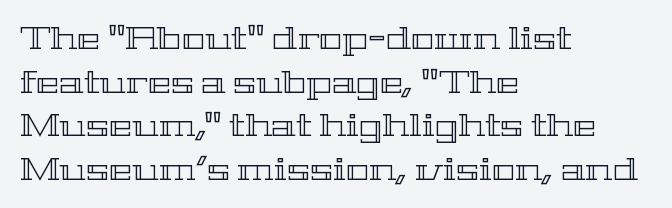
The image shows 31 px wide type, upright; set left-aligned, normal line spacing (1.41x), normal letter spacing, not underlined; a medium x-height.
